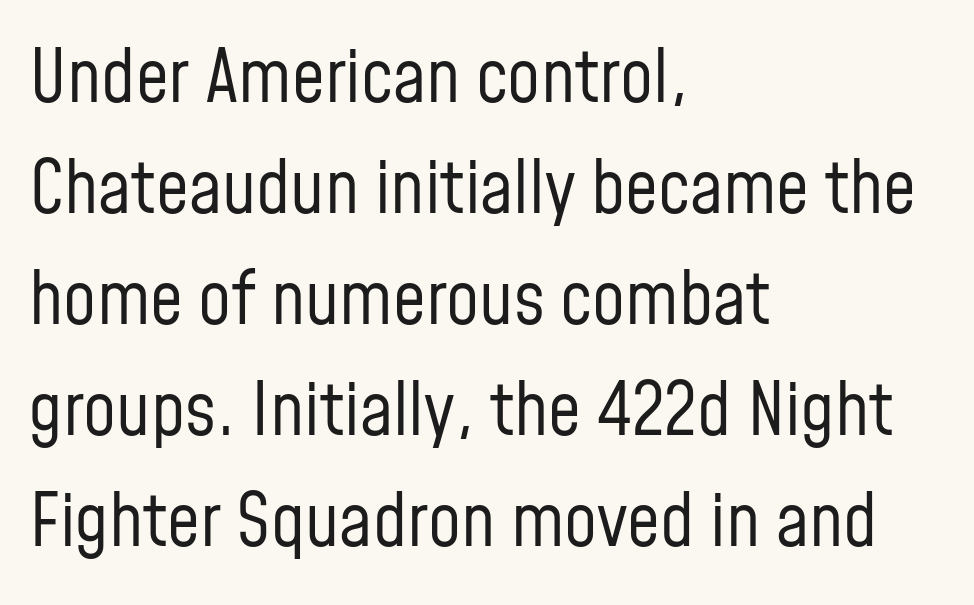
Q: Is the text bold? A: No.
Q: Is the text italic (slanted)? A: No, it is upright.
Q: Is the typeface a serif or a sans-serif typeface? A: Sans-serif.
Q: Is the text underlined? A: No.
Q: How is the paragraph aligned? A: Left-aligned.
Q: Is the spacing between letters normal or unusually wide? A: Normal.
Q: Is the spacing between lines tight, normal or loose? A: Normal.
Q: Width (condensed, normal, or wide)? A: Condensed.
Q: Stroke contrast? A: Low.
Q: x-height? A: Medium.
Q: Monospaced? A: No.
